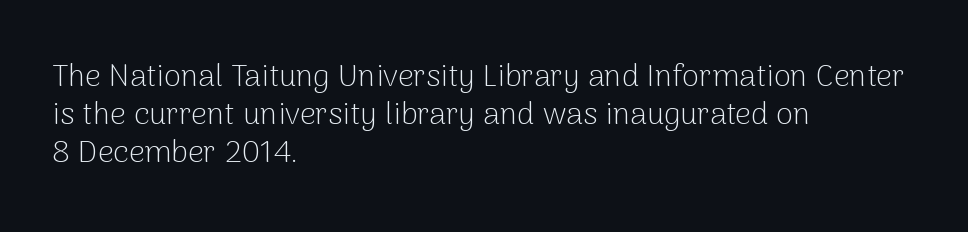
The image shows 31 px light sans-serif type, upright; set left-aligned, line spacing 1.22x, normal letter spacing, not underlined; low stroke contrast and a medium x-height.
